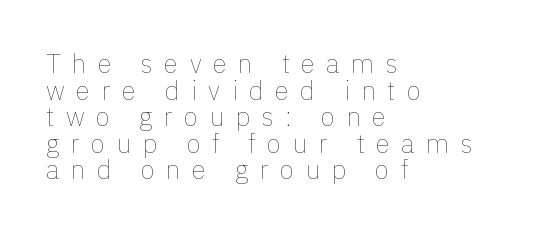
The image shows 26 px text type, upright; set left-aligned, tight line spacing (1.02x), unusually wide letter spacing (+0.44 em), not underlined.
